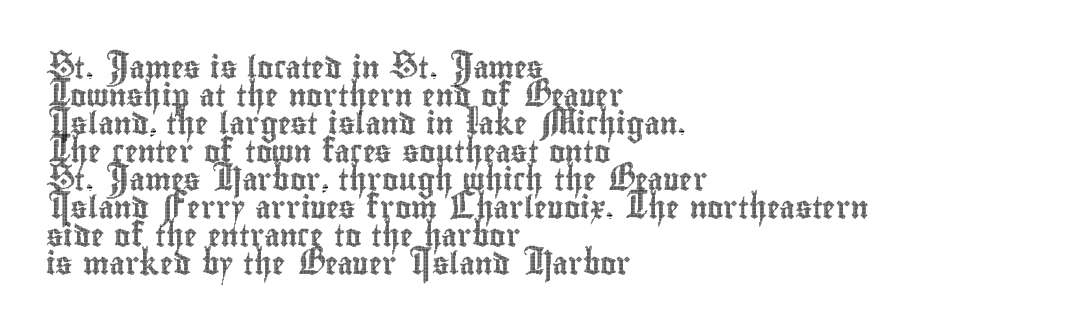
The image shows 22 px text type, upright; set left-aligned, normal line spacing (1.27x), normal letter spacing, not underlined.
